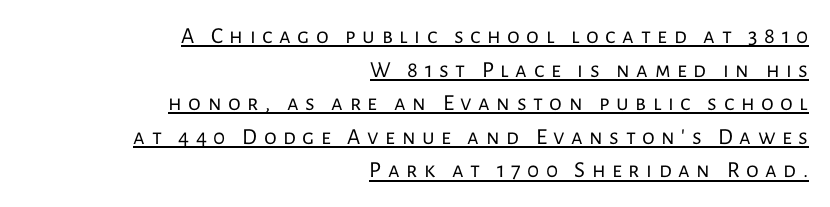
The image shows 23 px text type, upright; set right-aligned, normal line spacing (1.46x), unusually wide letter spacing (+0.28 em), underlined.
